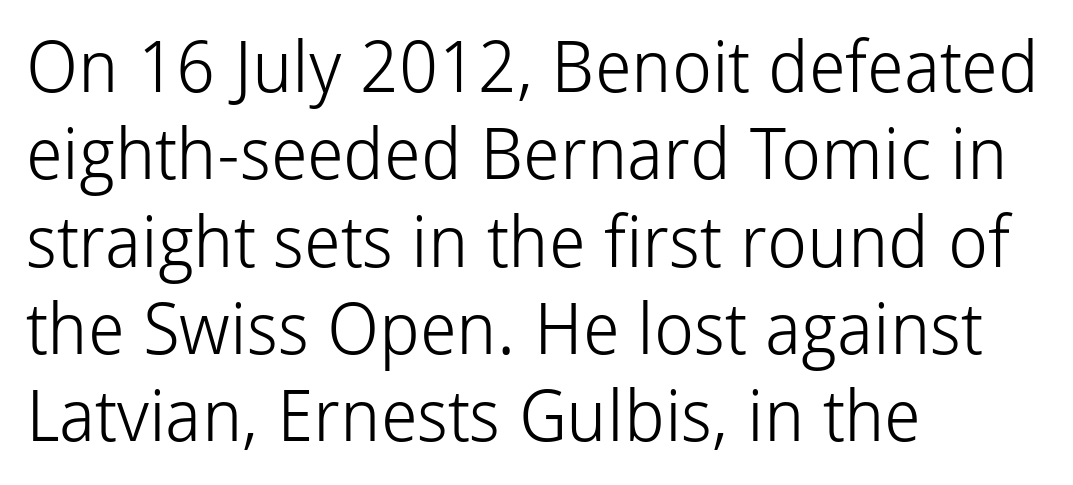
Q: Is the text bold? A: No.
Q: Is the text italic (slanted)? A: No, it is upright.
Q: Is the typeface a serif or a sans-serif typeface? A: Sans-serif.
Q: Is the text underlined? A: No.
Q: How is the paragraph aligned? A: Left-aligned.
Q: Is the spacing between letters normal or unusually wide? A: Normal.
Q: Width (condensed, normal, or wide)? A: Normal.
Q: Stroke contrast? A: Low.
Q: x-height? A: Medium.
Q: Monospaced? A: No.
